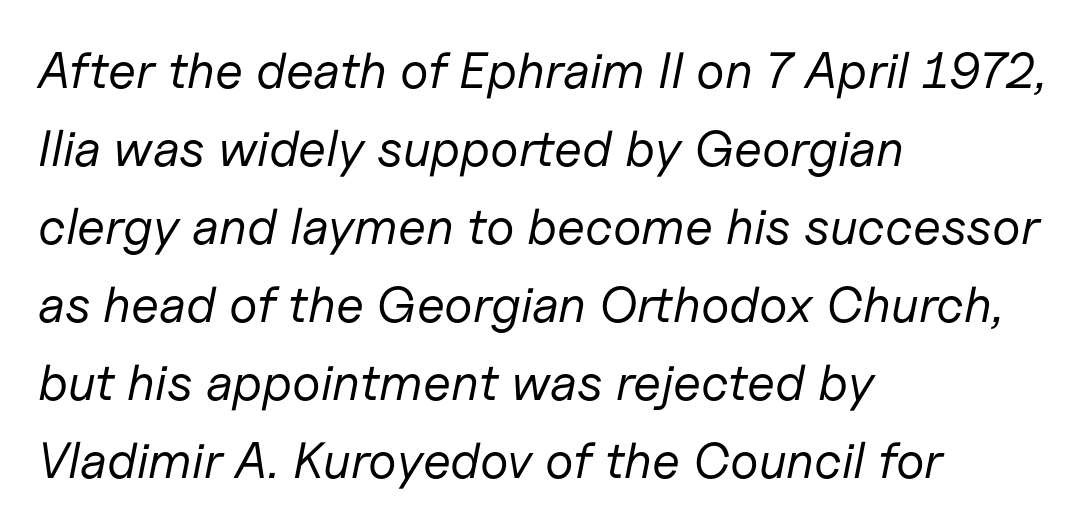
The image shows 51 px regular-weight type, italic (leaning right); set left-aligned, normal line spacing (1.53x), normal letter spacing, not underlined; low stroke contrast and a medium x-height.
